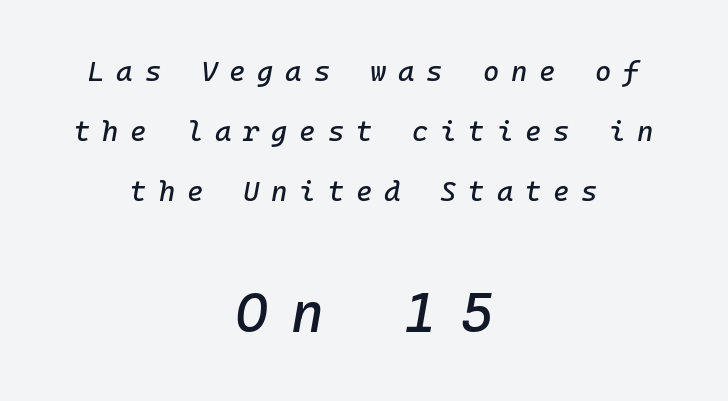
Quick note: interline space is abundant. Here the second block reads like a headline and the first like body copy. Lines of text with bare space underneath. The face used here has a pronounced slope to its letters. The whitespace from short lines is split evenly between both sides.
